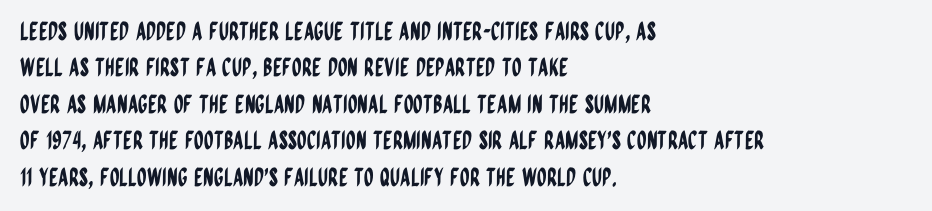
{"italic": "no", "underline": "no", "align": "left", "line_spacing": "normal", "line_spacing_ratio": 1.46, "letter_spacing": "normal", "letter_spacing_em": 0.0, "glyph_px": 25}
